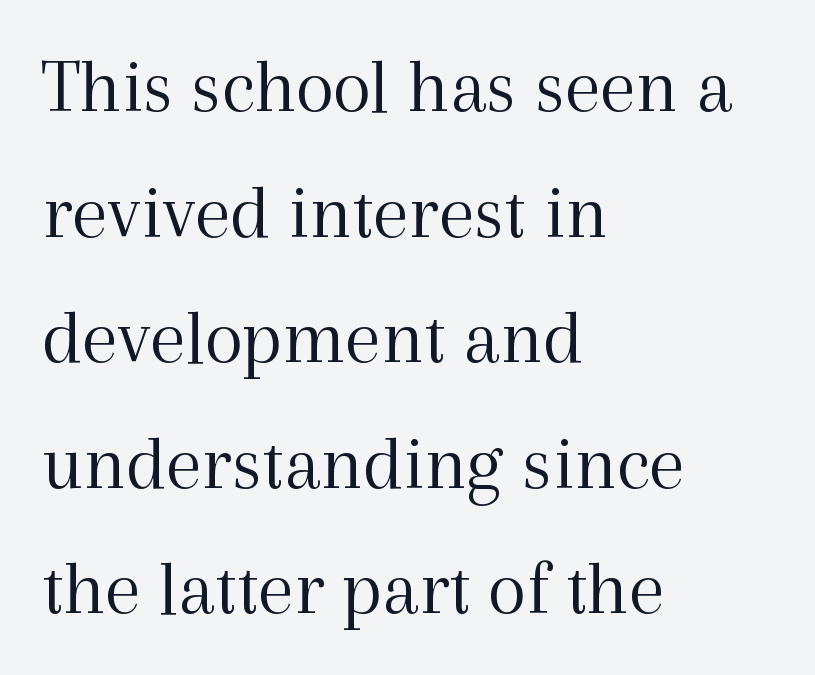
The paragraph shown leans on its left margin. The area under the type is left untouched. Little horizontal feet cap the strokes, marking this as serif type. Is this a fixed-width face? No — the glyphs have proportional, varying widths. Ordinary non-slanted type is in use. Regarding leading, the lines here are spaced in the standard way.
